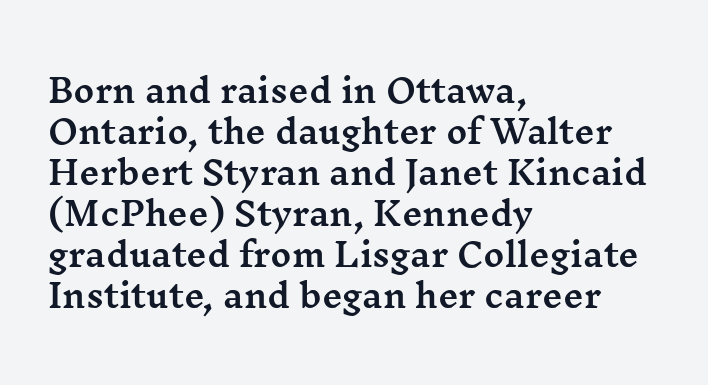
The image shows 32 px wide serif type, upright; set left-aligned, normal line spacing (1.28x), normal letter spacing, not underlined; medium stroke contrast and a medium x-height.
